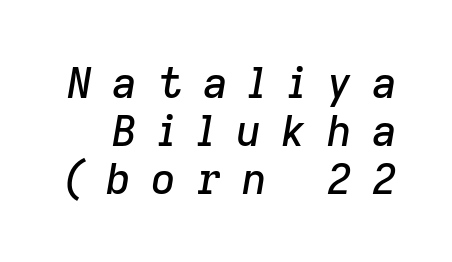
Q: Is the text italic (slanted)? A: Yes, it leans right by about 9 degrees.
Q: Is the text underlined? A: No.
Q: Is the spacing between letters normal or unusually wide? A: Unusually wide.
Q: Is the spacing between lines tight, normal or loose? A: Tight.
Q: Width (condensed, normal, or wide)? A: Normal.
Q: Stroke contrast? A: Low.
Q: x-height? A: Medium.
Q: Monospaced? A: No.
